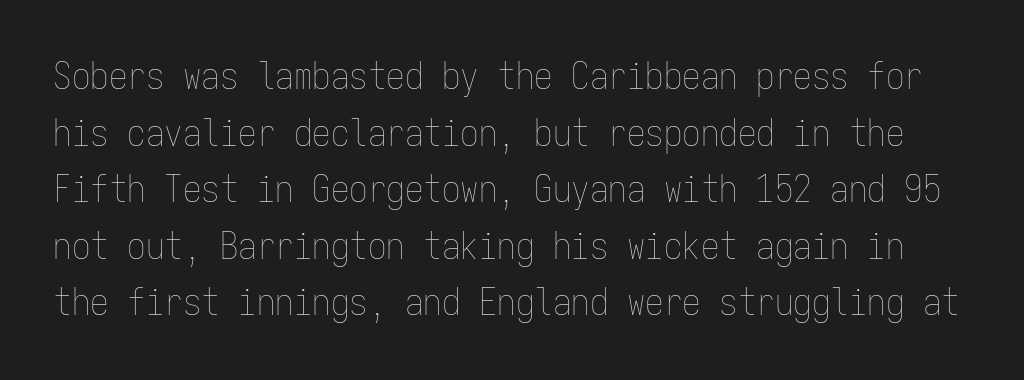
{"italic": "no", "bold": "no", "weight": "thin", "width": "condensed", "stroke_contrast": "low", "x_height": "medium", "monospaced": "yes", "underline": "no", "line_spacing": "normal", "line_spacing_ratio": 1.53, "letter_spacing": "normal", "letter_spacing_em": 0.0, "glyph_px": 37}
